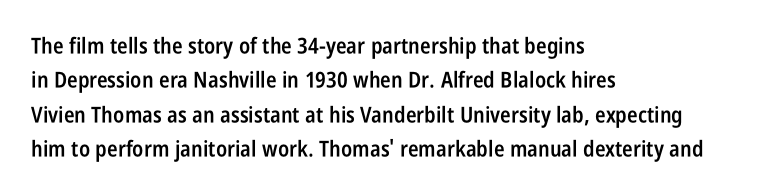
{"italic": "no", "bold": "semi", "underline": "no", "align": "left", "line_spacing": "normal", "line_spacing_ratio": 1.56, "letter_spacing": "normal", "letter_spacing_em": 0.0, "glyph_px": 22}
